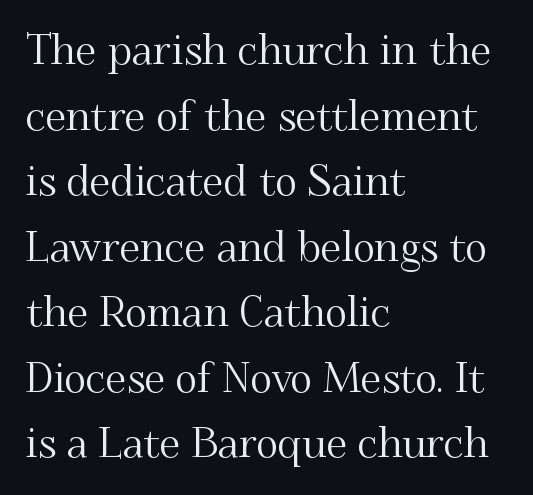
The image shows 42 px serif type, upright; set left-aligned, normal line spacing (1.56x), normal letter spacing, not underlined; medium stroke contrast and a small x-height.
